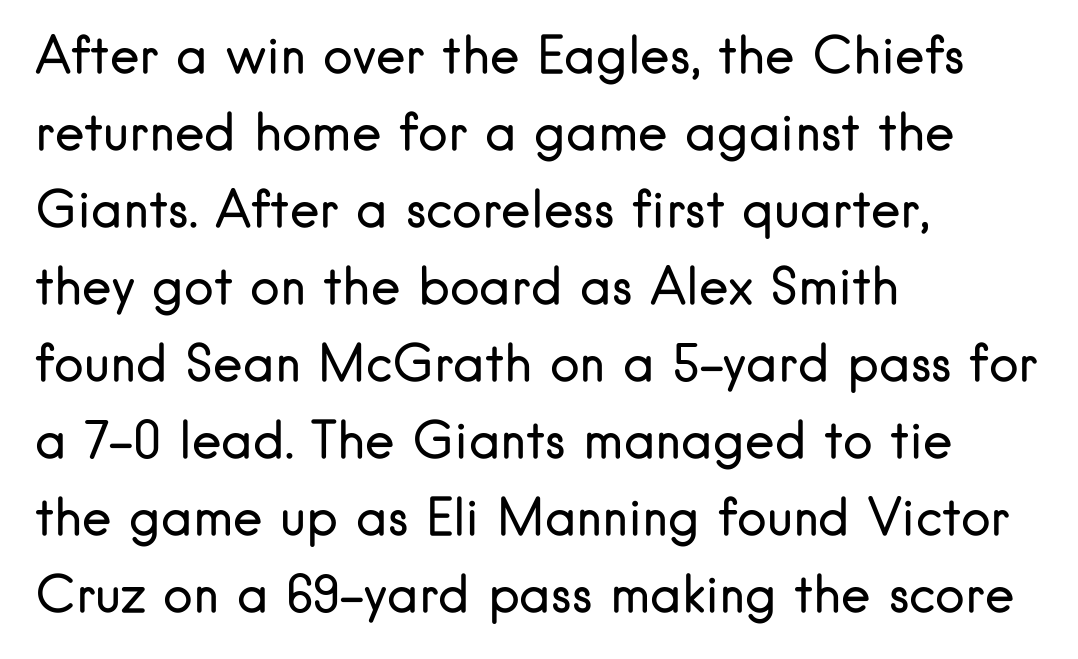
A normal amount of white space separates one row of letters from the next. Every stem runs plumb, perpendicular to the baseline. The space beneath each line is pristine and unruled. These lines are rendered in a variable-pitch font. The glyphs in this specimen are sans serif.
